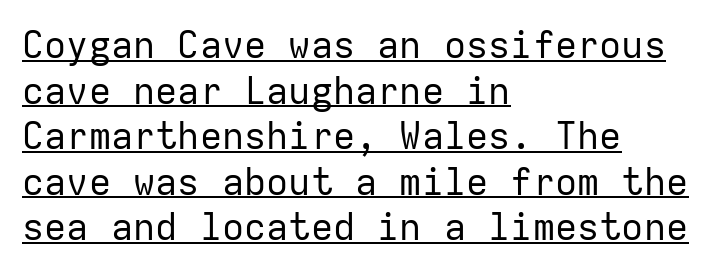
The image shows 37 px regular-weight sans-serif type, upright, monospaced; set left-aligned, line spacing 1.23x, normal letter spacing, underlined; low stroke contrast and a medium x-height.
